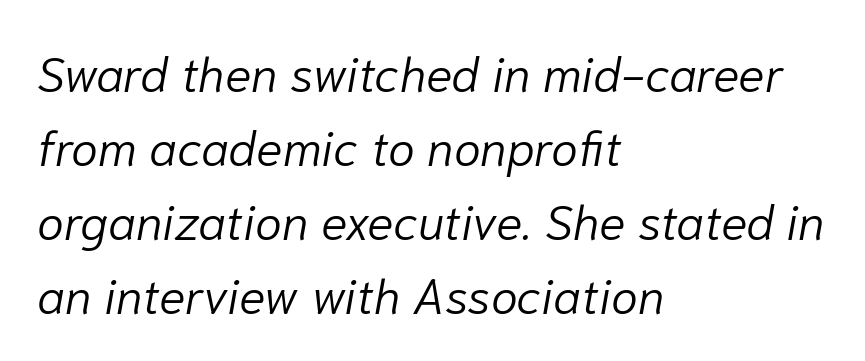
The image shows 49 px light type, italic (leaning right); set left-aligned, normal line spacing (1.51x), normal letter spacing, not underlined; low stroke contrast and a medium x-height.
